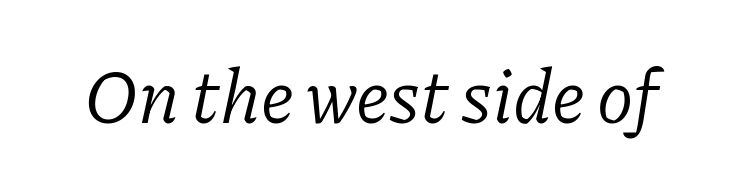
{"serif": "yes", "italic": "yes", "lean": "right", "slant_degrees": 11, "bold": "no", "weight": "light", "width": "normal", "stroke_contrast": "low", "x_height": "medium", "monospaced": "no", "underline": "no", "letter_spacing": "normal", "letter_spacing_em": 0.0, "glyph_px": 76}
